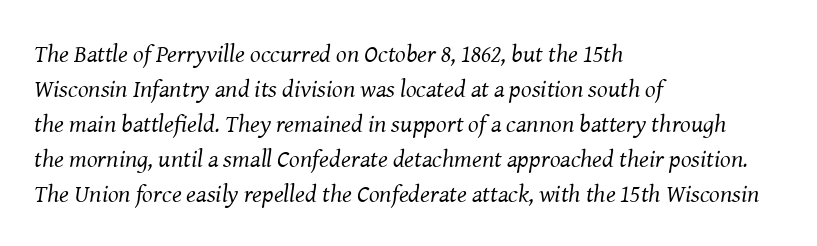
{"italic": "yes", "lean": "right", "slant_degrees": 8, "bold": "no", "underline": "no", "align": "left", "line_spacing": "normal", "line_spacing_ratio": 1.4, "letter_spacing": "normal", "letter_spacing_em": 0.0, "glyph_px": 25}
